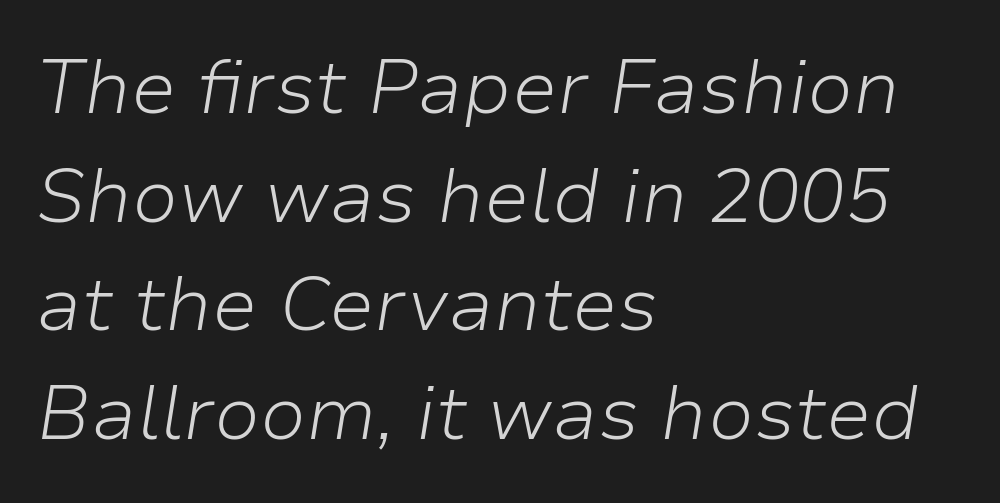
{"italic": "yes", "lean": "right", "slant_degrees": 9, "bold": "no", "weight": "light", "width": "normal", "stroke_contrast": "low", "x_height": "medium", "monospaced": "no", "underline": "no", "align": "left", "line_spacing": "normal", "line_spacing_ratio": 1.43, "letter_spacing": "normal", "letter_spacing_em": 0.0, "glyph_px": 76}
